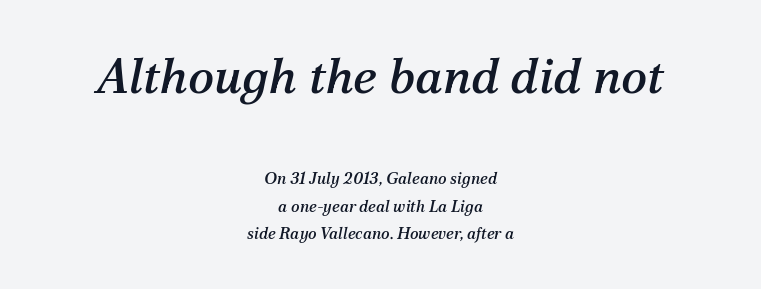
Q: Is the text italic (slanted)? A: Yes, it leans right by about 12 degrees.
Q: Is the typeface a serif or a sans-serif typeface? A: Serif.
Q: Is the text underlined? A: No.
Q: How is the paragraph aligned? A: Centered.
Q: Is the spacing between letters normal or unusually wide? A: Normal.
Q: Which block of text is set in a larger size, the first (top) or the second (bottom)? A: The first (top) one.
Q: Width (condensed, normal, or wide)? A: Normal.
Q: Stroke contrast? A: Medium.
Q: x-height? A: Medium.
Q: Monospaced? A: No.
